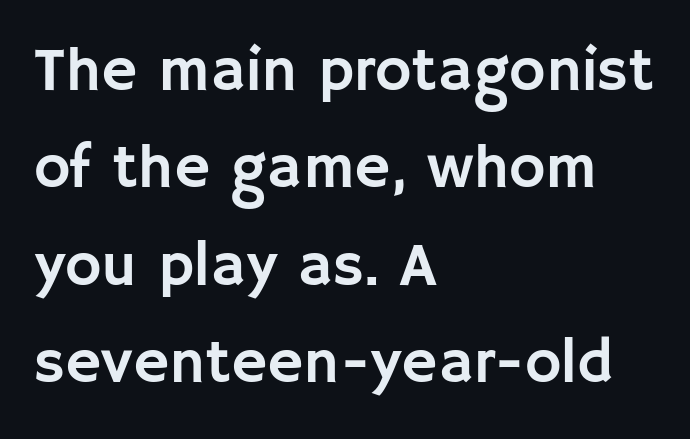
Q: Is the text italic (slanted)? A: No, it is upright.
Q: Is the typeface a serif or a sans-serif typeface? A: Sans-serif.
Q: Is the text underlined? A: No.
Q: How is the paragraph aligned? A: Left-aligned.
Q: Is the spacing between letters normal or unusually wide? A: Normal.
Q: Is the spacing between lines tight, normal or loose? A: Normal.
Q: Width (condensed, normal, or wide)? A: Normal.
Q: Stroke contrast? A: Low.
Q: x-height? A: Large.
Q: Monospaced? A: No.
